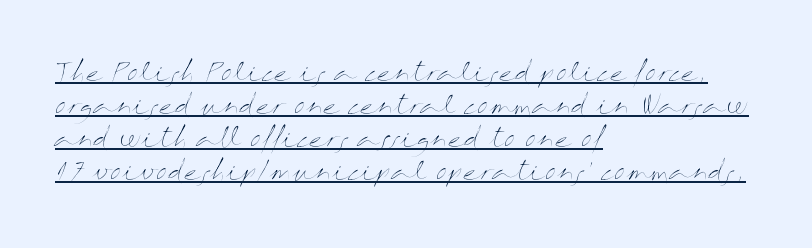
Is the letter spacing exaggerated? No — it looks like the ordinary default. Students, observe: this is what conventionally led text looks like. Layout note: lines flush left. Glance below the letters and you will spot a drawn line. Stems and bowls with no extra thickness — not bold.
